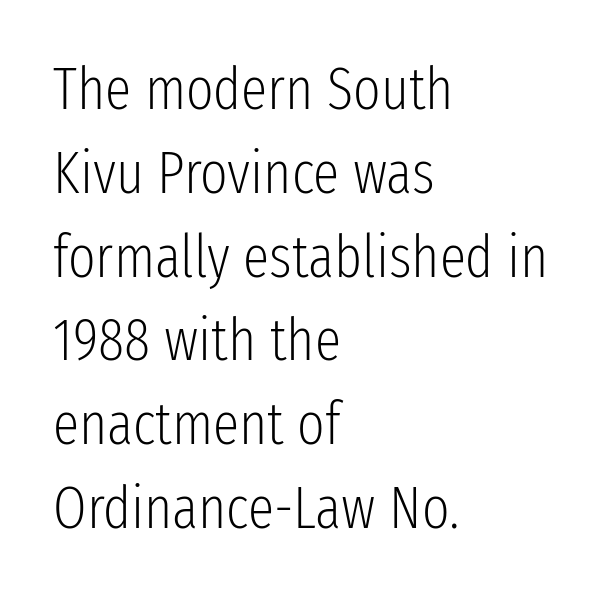
The image shows 59 px light, condensed sans-serif type, upright; set left-aligned, normal line spacing (1.42x), normal letter spacing, not underlined; low stroke contrast and a medium x-height.
